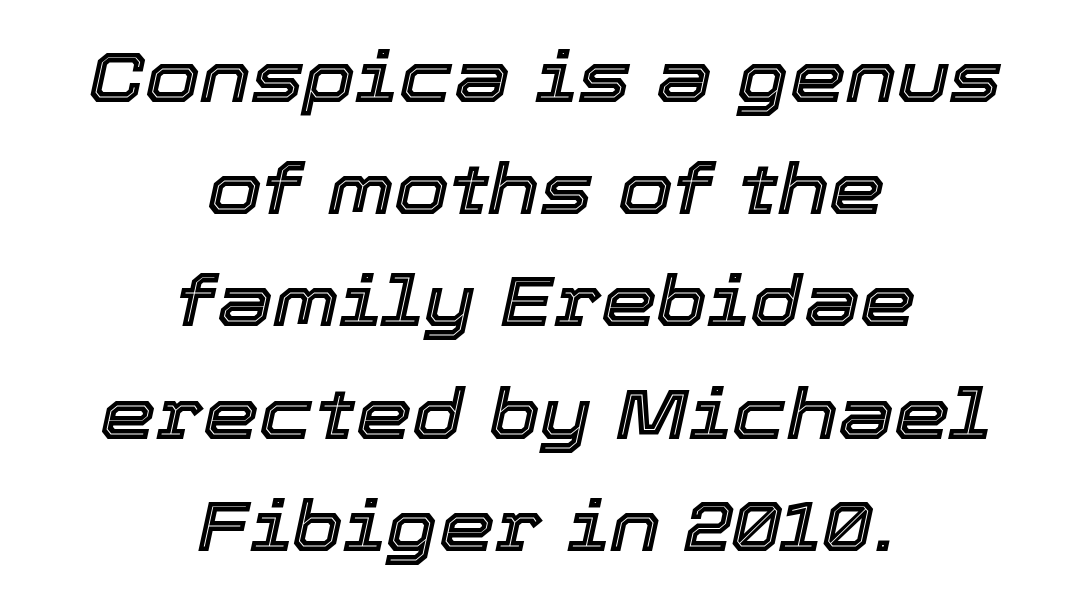
The image shows 71 px text type, italic (leaning right); set centered, normal line spacing (1.58x), normal letter spacing, not underlined; a medium x-height.
